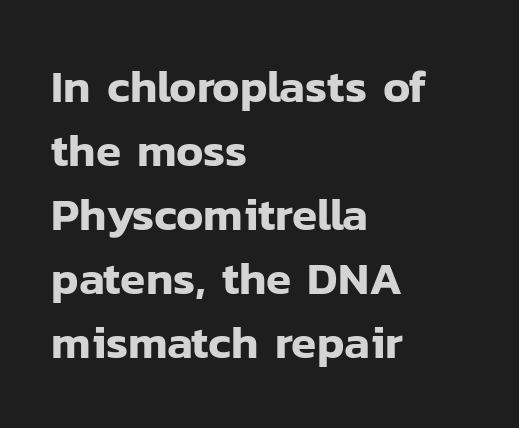
The image shows 46 px sans-serif type, upright; set left-aligned, normal line spacing (1.39x), normal letter spacing, not underlined; low stroke contrast and a medium x-height.
